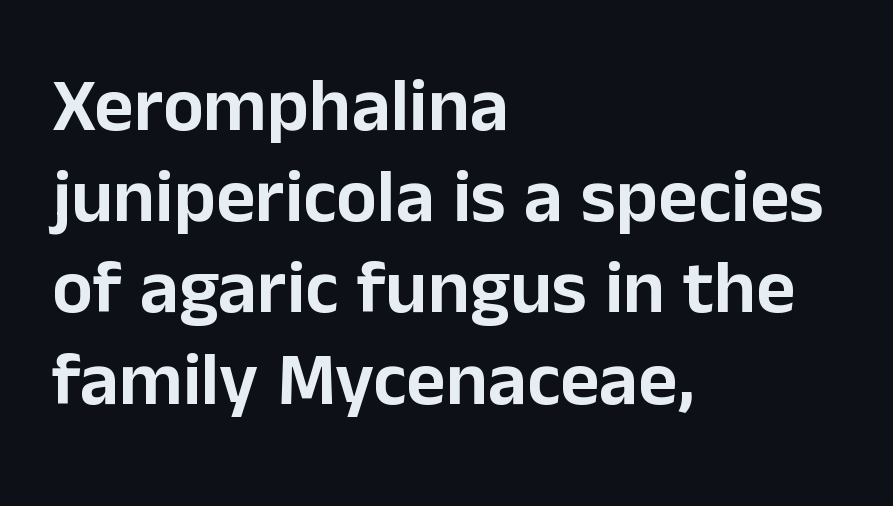
The image shows 76 px sans-serif type, upright; set left-aligned, line spacing 1.2x, normal letter spacing, not underlined; low stroke contrast and a medium x-height.
